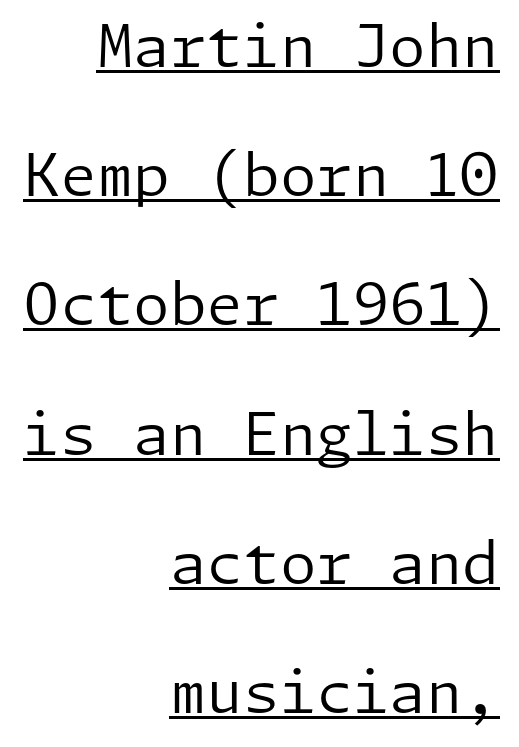
The image shows 59 px regular-weight sans-serif type, upright; set right-aligned, loose line spacing (2.19x), normal letter spacing, underlined; low stroke contrast and a medium x-height.
